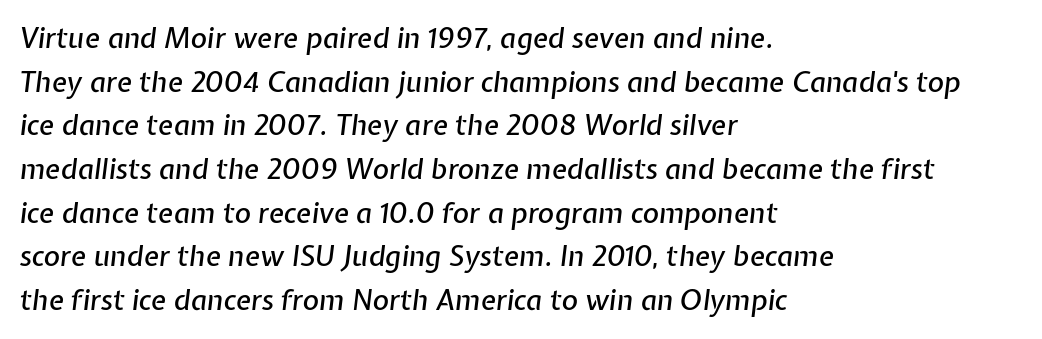
The image shows 28 px text type, italic (leaning right); set left-aligned, normal line spacing (1.56x), normal letter spacing, not underlined; low stroke contrast and a medium x-height.
